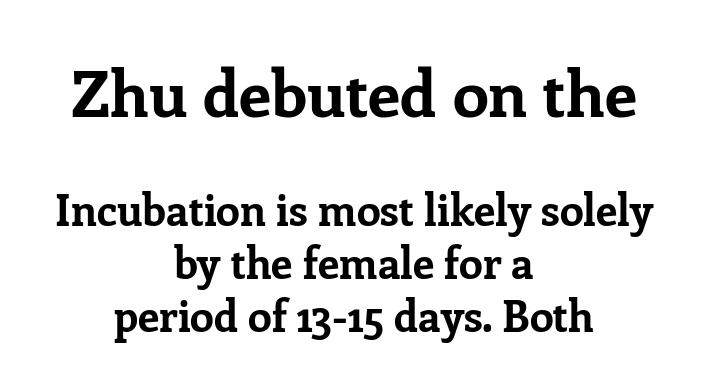
Letterform terminals end in serifs throughout the passage. Between one letter and the next there's only the usual sliver of space. Characters remain perfectly vertical along every line. You could not count columns in this text — the font is proportionally spaced. How heavy is the stroke? Heavy — this is a bold. Reading top to bottom, the characters get smaller at the block break.
